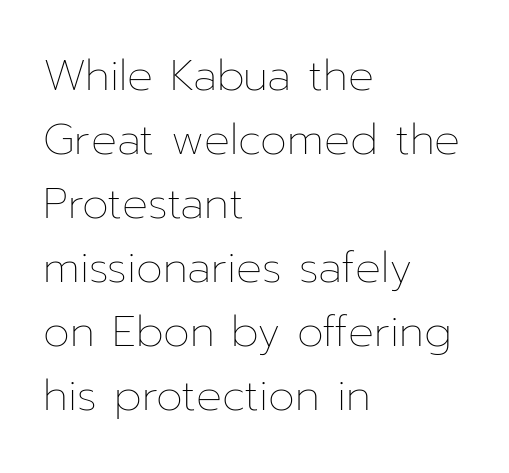
The image shows 43 px thin type, upright; set left-aligned, normal line spacing (1.49x), normal letter spacing, not underlined; low stroke contrast and a medium x-height.
